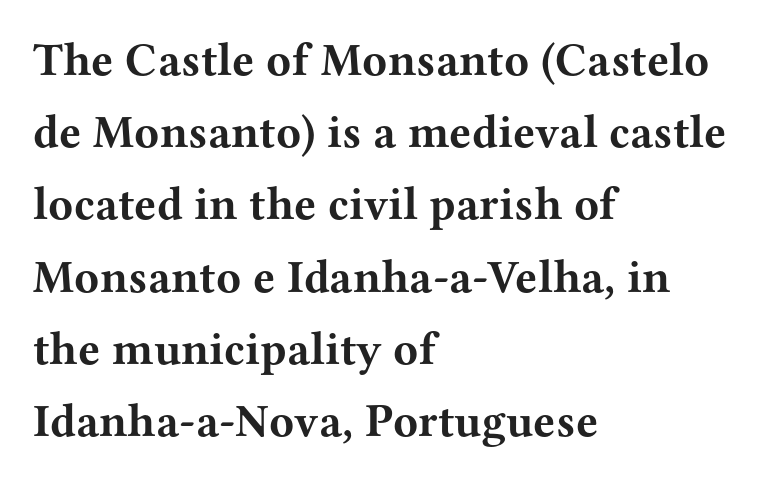
Tall strokes in this sample are plumb rather than angled. Rows of type keep a routine distance in the vertical direction. The space beneath each line is pristine and unruled. Here the designer chose a conventional face with non-uniform glyph widths. Check where the strokes stop: tiny serifs finish them off. Typographic density is high because the face is bold.
